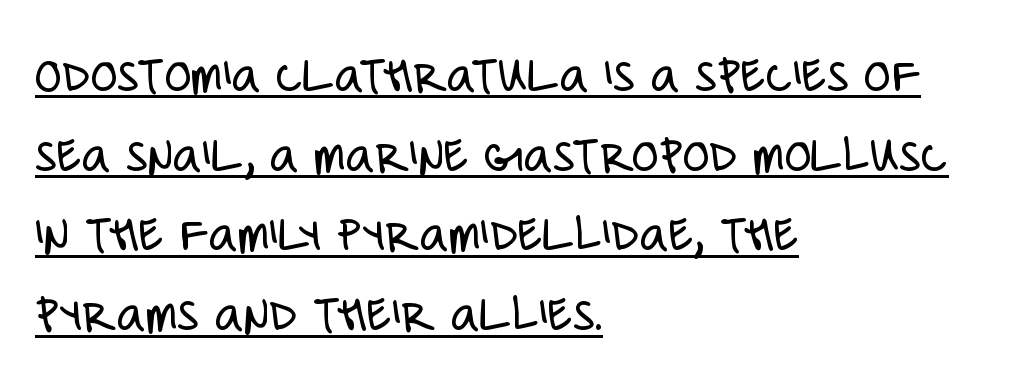
Q: Is the text bold? A: No.
Q: Is the text italic (slanted)? A: No, it is upright.
Q: Is the typeface a serif or a sans-serif typeface? A: Sans-serif.
Q: Is the text underlined? A: Yes.
Q: How is the paragraph aligned? A: Left-aligned.
Q: Is the spacing between letters normal or unusually wide? A: Normal.
Q: Is the spacing between lines tight, normal or loose? A: Normal.
Q: Width (condensed, normal, or wide)? A: Condensed.
Q: Stroke contrast? A: Low.
Q: x-height? A: Large.
Q: Monospaced? A: No.
